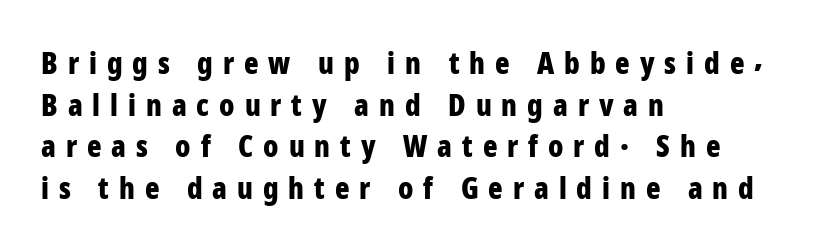
The image shows 30 px bold, condensed sans-serif type, upright; set left-aligned, normal line spacing (1.39x), unusually wide letter spacing (+0.33 em), not underlined; low stroke contrast and a medium x-height.
